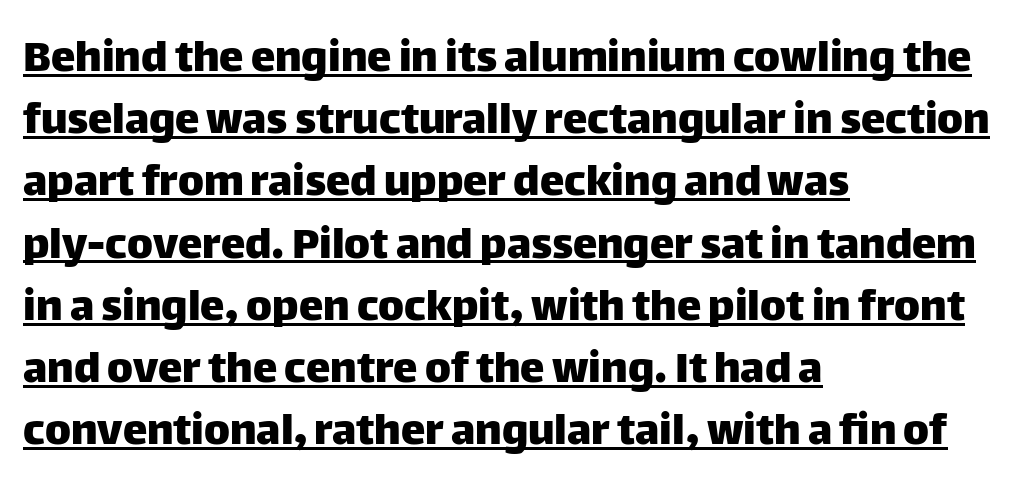
The image shows 49 px sans-serif type, upright; set left-aligned, normal line spacing (1.27x), normal letter spacing, underlined; low stroke contrast and a large x-height.
